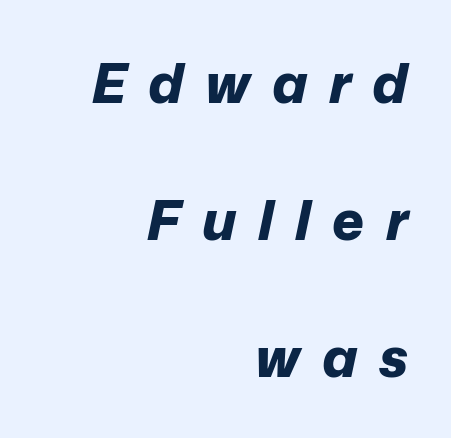
Q: Is the text bold? A: Yes.
Q: Is the text italic (slanted)? A: Yes, it leans right by about 12 degrees.
Q: Is the text underlined? A: No.
Q: How is the paragraph aligned? A: Right-aligned.
Q: Is the spacing between letters normal or unusually wide? A: Unusually wide.
Q: Is the spacing between lines tight, normal or loose? A: Loose.
Q: Width (condensed, normal, or wide)? A: Normal.
Q: Stroke contrast? A: Low.
Q: x-height? A: Medium.
Q: Monospaced? A: No.
